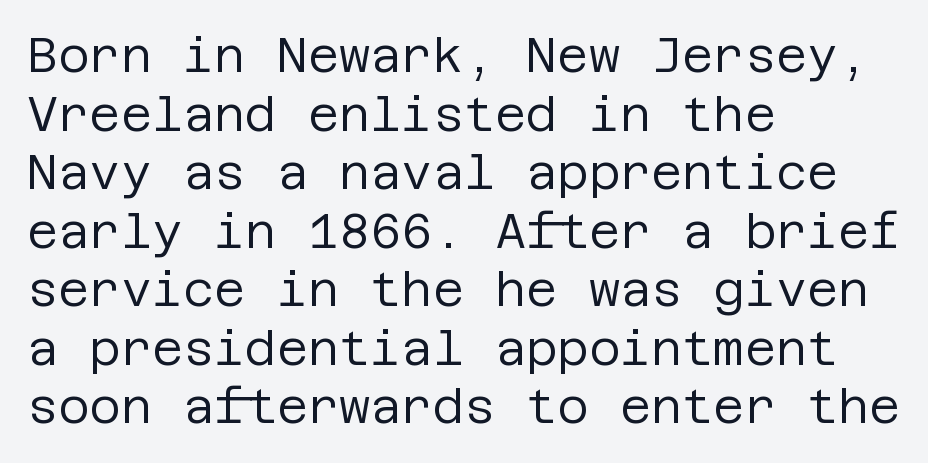
The image shows 48 px regular-weight sans-serif type, upright; set left-aligned, line spacing 1.22x, normal letter spacing, not underlined; low stroke contrast and a large x-height.
